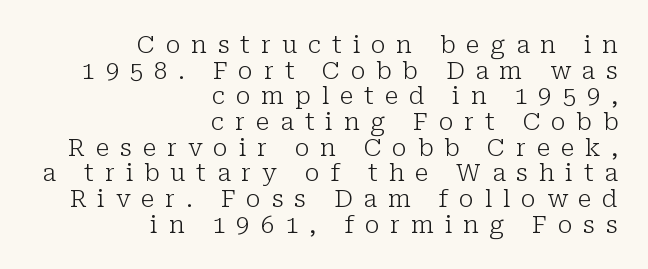
{"italic": "no", "bold": "no", "underline": "no", "align": "right", "line_spacing": "tight", "line_spacing_ratio": 1.07, "letter_spacing": "wide", "letter_spacing_em": 0.45, "glyph_px": 24}
